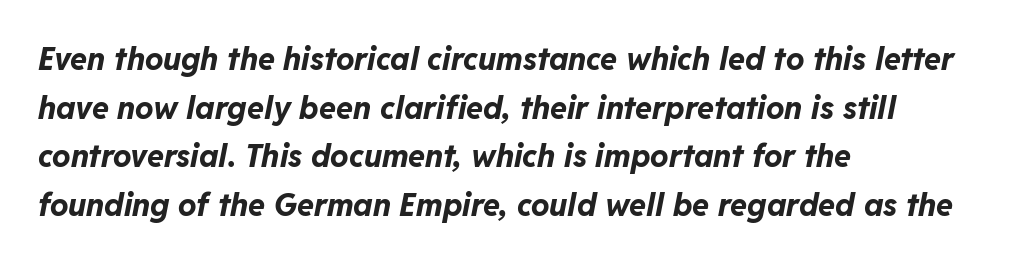
{"italic": "yes", "lean": "right", "slant_degrees": 11, "bold": "yes", "weight": "bold", "width": "normal", "stroke_contrast": "low", "x_height": "medium", "monospaced": "no", "underline": "no", "align": "left", "line_spacing": "normal", "line_spacing_ratio": 1.57, "letter_spacing": "normal", "letter_spacing_em": 0.0, "glyph_px": 31}
